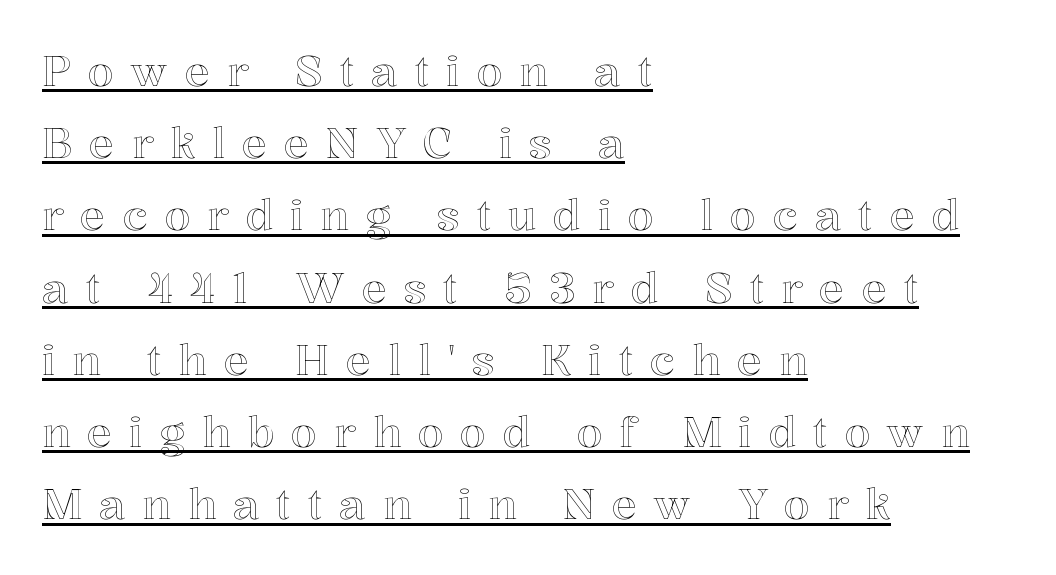
{"italic": "no", "width": "normal", "x_height": "medium", "monospaced": "no", "underline": "yes", "align": "left", "line_spacing_ratio": 1.72, "letter_spacing": "wide", "letter_spacing_em": 0.4, "glyph_px": 42}
